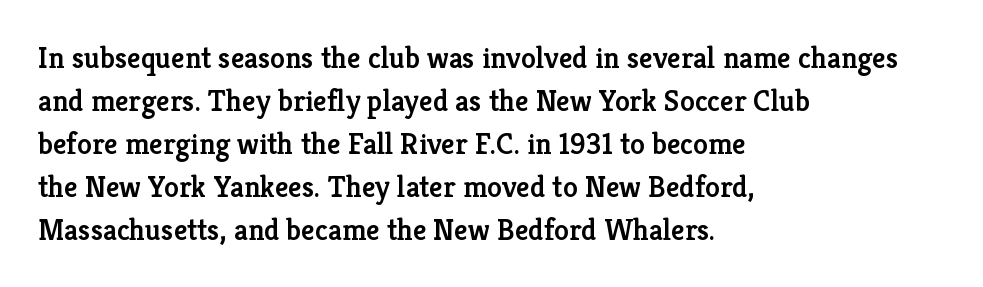
{"serif": "yes", "italic": "no", "bold": "semi", "weight": "semibold", "width": "normal", "stroke_contrast": "low", "x_height": "medium", "monospaced": "no", "underline": "no", "align": "left", "line_spacing": "normal", "line_spacing_ratio": 1.43, "letter_spacing": "normal", "letter_spacing_em": 0.0, "glyph_px": 30}
